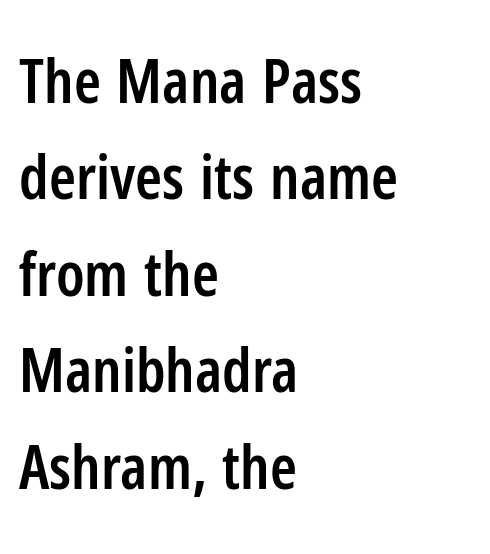
Q: Is the text bold? A: Semi-bold.
Q: Is the text italic (slanted)? A: No, it is upright.
Q: Is the typeface a serif or a sans-serif typeface? A: Sans-serif.
Q: Is the text underlined? A: No.
Q: How is the paragraph aligned? A: Left-aligned.
Q: Is the spacing between letters normal or unusually wide? A: Normal.
Q: Is the spacing between lines tight, normal or loose? A: Normal.
Q: Width (condensed, normal, or wide)? A: Condensed.
Q: Stroke contrast? A: Low.
Q: x-height? A: Medium.
Q: Monospaced? A: No.
